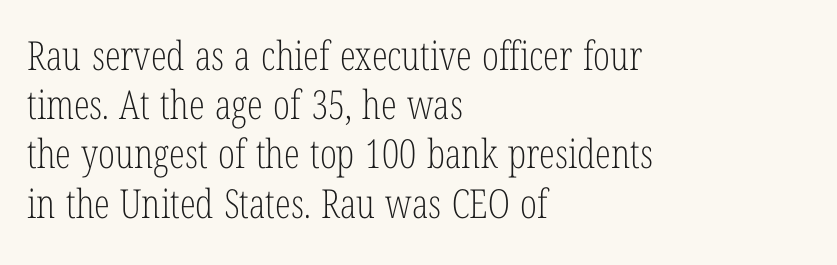
The image shows 40 px light, condensed serif type, upright; set left-aligned, line spacing 1.23x, normal letter spacing, not underlined; low stroke contrast and a medium x-height.
